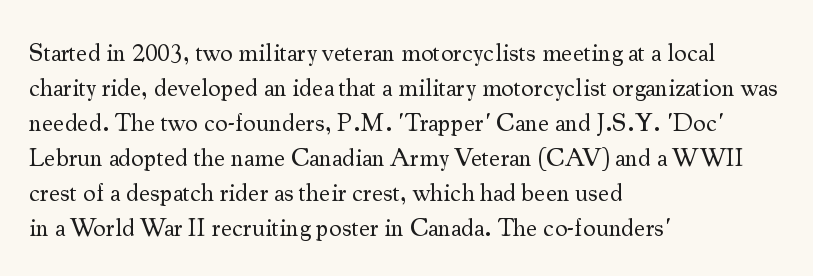
Nobody drew a line under any word here. The passage is arranged the way most books set body copy — flush left. Is the stroke heavy? The answer is a plain regular-or-lighter. Nobody touched the tracking dial on this one. A roman cut, with each character standing at attention. The space between consecutive lines is moderate.
